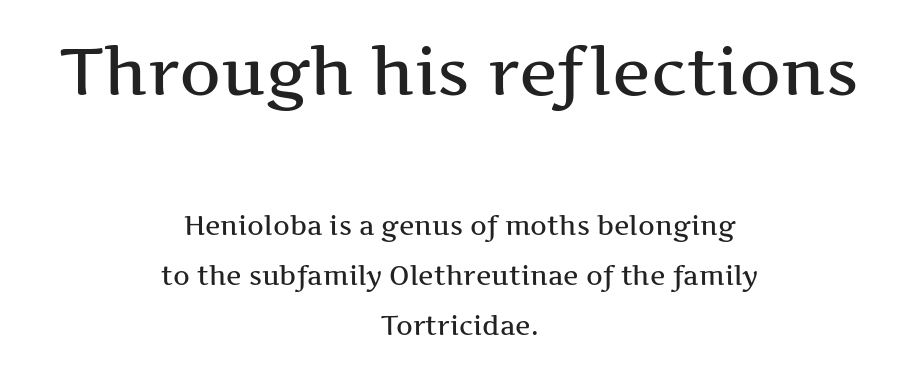
The passage shown has conventional tracking throughout. The lettering stays uniformly vertical, giving the passage a roman look. Rows of type keep a wide berth in the vertical direction. These lines are rendered in a variable-pitch font.
